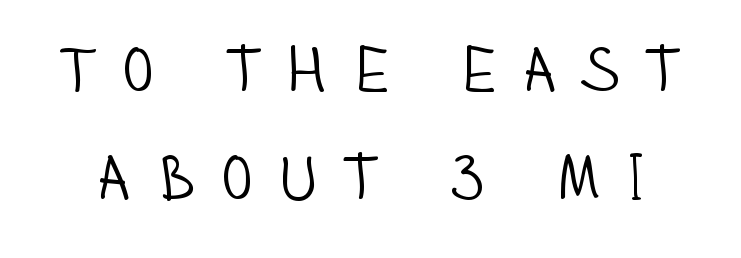
Q: Is the text bold? A: No.
Q: Is the text italic (slanted)? A: No, it is upright.
Q: Is the typeface a serif or a sans-serif typeface? A: Sans-serif.
Q: Is the text underlined? A: No.
Q: Is the spacing between letters normal or unusually wide? A: Unusually wide.
Q: Width (condensed, normal, or wide)? A: Condensed.
Q: Stroke contrast? A: Low.
Q: x-height? A: Large.
Q: Monospaced? A: No.
